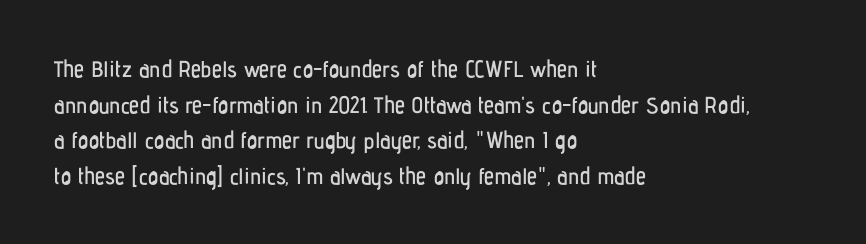
{"italic": "no", "underline": "no", "align": "left", "line_spacing": "normal", "line_spacing_ratio": 1.55, "letter_spacing": "normal", "letter_spacing_em": 0.0, "glyph_px": 23}
